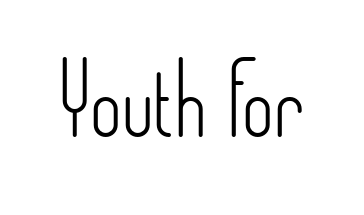
The image shows 68 px light, condensed sans-serif type, upright; set normal letter spacing, not underlined; low stroke contrast and a small x-height.
